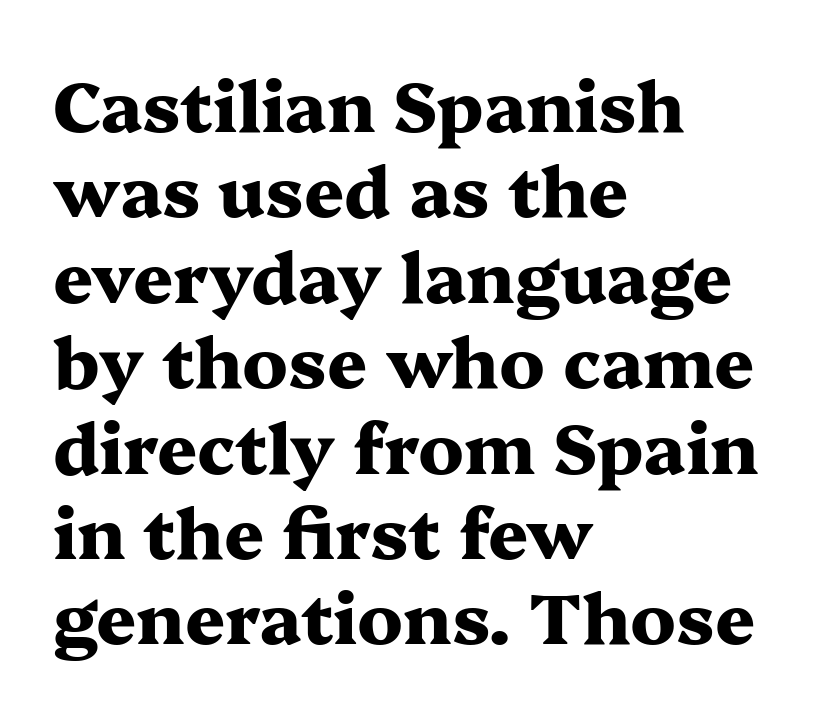
Q: Is the text bold? A: Yes.
Q: Is the text italic (slanted)? A: No, it is upright.
Q: Is the typeface a serif or a sans-serif typeface? A: Serif.
Q: Is the text underlined? A: No.
Q: How is the paragraph aligned? A: Left-aligned.
Q: Is the spacing between letters normal or unusually wide? A: Normal.
Q: Width (condensed, normal, or wide)? A: Wide.
Q: Stroke contrast? A: Medium.
Q: x-height? A: Medium.
Q: Monospaced? A: No.
